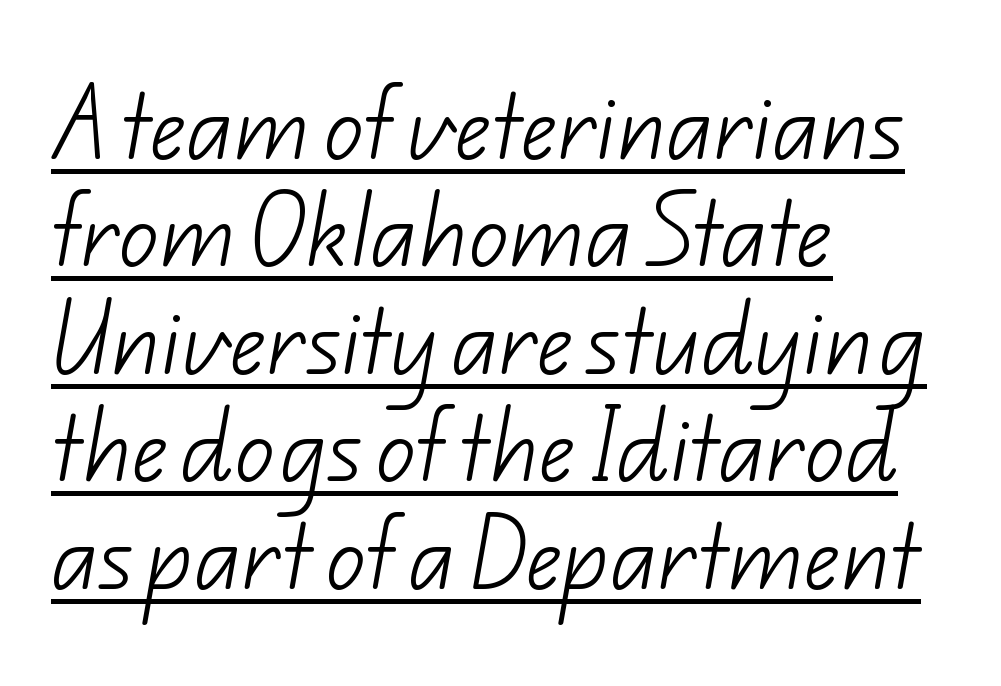
The weight would be labelled regular, book, light, or lighter still. Each word holds together tightly as a unit, with standard inter-letter gaps. The compositor pushed each line to the left boundary. Serif or sans? Sans — the stroke terminals are bare.
